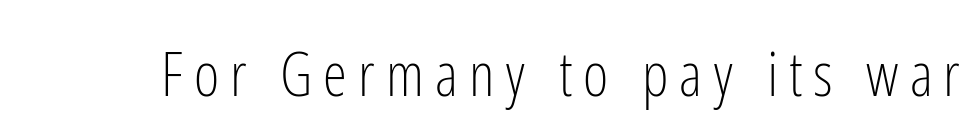
The image shows 61 px light, condensed sans-serif type, upright; set not underlined; low stroke contrast and a medium x-height.
